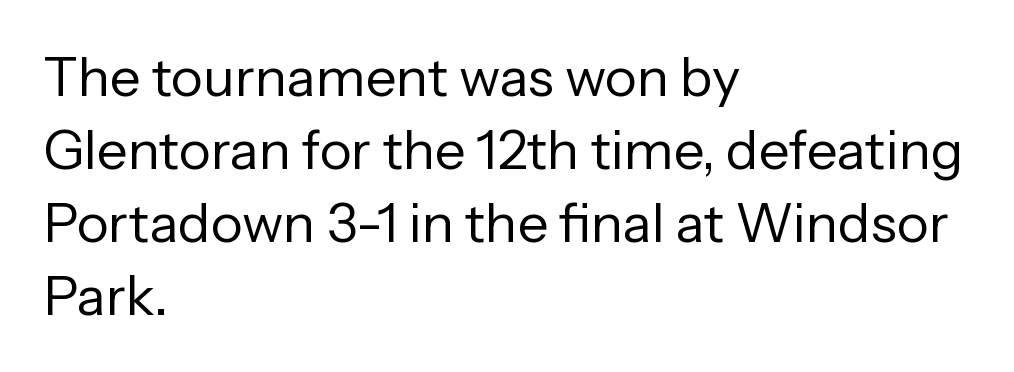
The lettering stays uniformly vertical, giving the passage a roman look. Horizontal bands of white between lines are of average thickness. Alignment: flush left. Spacing verdict: proportional, widths tailored to each character. Is the type heavy? It reads as light-to-regular instead.
